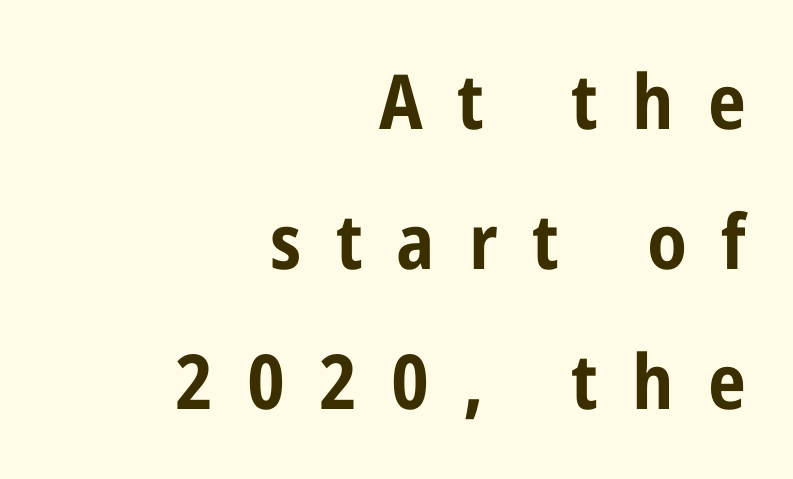
The image shows 76 px bold, condensed sans-serif type, upright; set right-aligned, line spacing 1.84x, unusually wide letter spacing (+0.45 em), not underlined; low stroke contrast and a medium x-height.
